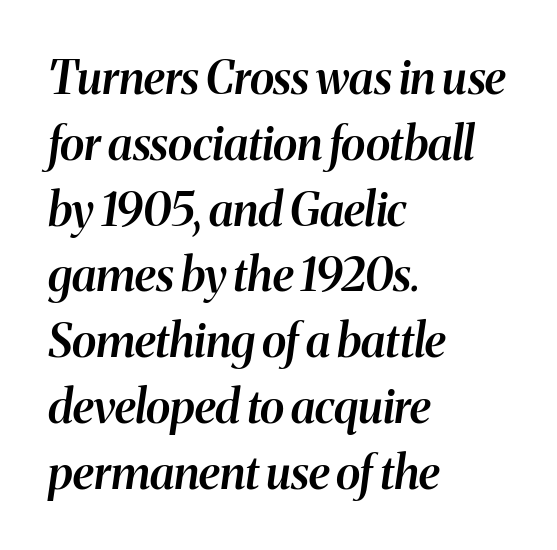
The image shows 46 px semibold type, italic (leaning right); set left-aligned, normal line spacing (1.43x), normal letter spacing, not underlined; medium stroke contrast and a medium x-height.
